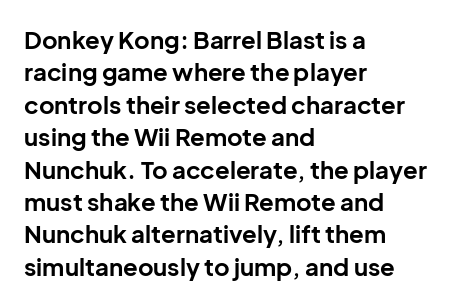
Q: Is the text bold? A: Yes.
Q: Is the text italic (slanted)? A: No, it is upright.
Q: Is the text underlined? A: No.
Q: How is the paragraph aligned? A: Left-aligned.
Q: Is the spacing between letters normal or unusually wide? A: Normal.
Q: Is the spacing between lines tight, normal or loose? A: Normal.
